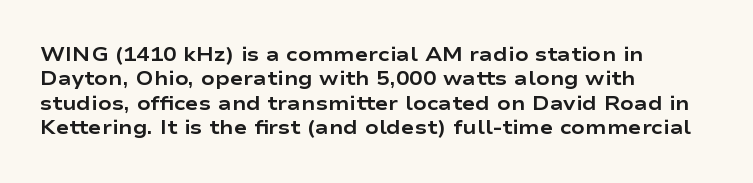
{"italic": "no", "bold": "yes", "underline": "no", "align": "left", "line_spacing_ratio": 1.22, "letter_spacing": "normal", "letter_spacing_em": 0.0, "glyph_px": 20}
